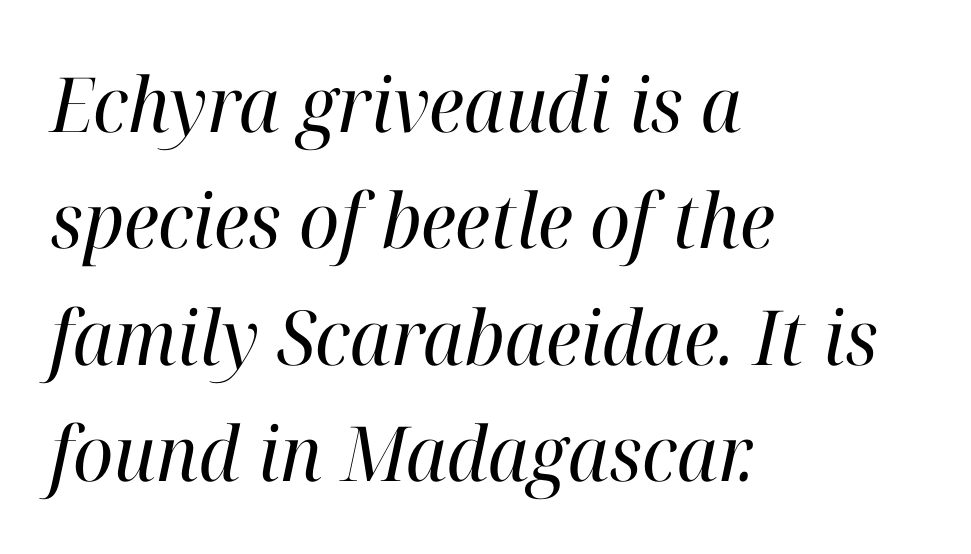
{"serif": "yes", "italic": "yes", "lean": "right", "slant_degrees": 12, "bold": "no", "weight": "regular", "width": "normal", "stroke_contrast": "high", "x_height": "medium", "monospaced": "no", "underline": "no", "align": "left", "line_spacing": "normal", "line_spacing_ratio": 1.53, "letter_spacing": "normal", "letter_spacing_em": 0.0, "glyph_px": 76}
